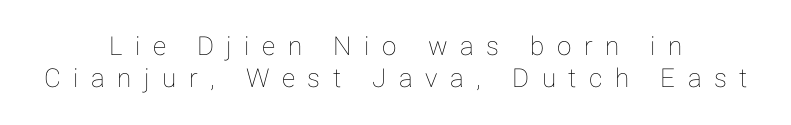
{"italic": "no", "underline": "no", "align": "center", "line_spacing": "normal", "line_spacing_ratio": 1.25, "letter_spacing": "wide", "letter_spacing_em": 0.48, "glyph_px": 26}
